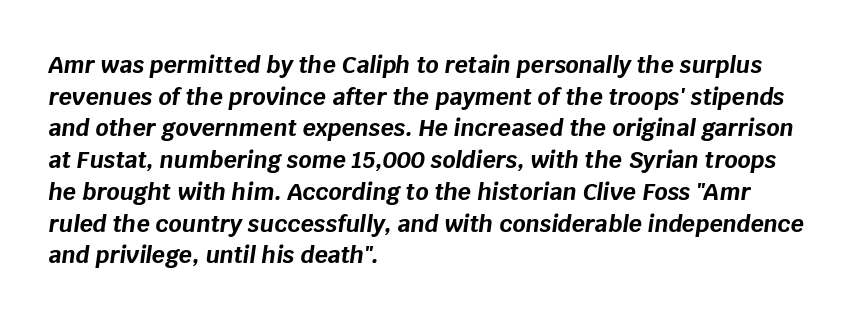
Q: Is the text bold? A: Yes.
Q: Is the text italic (slanted)? A: Yes, it leans right by about 8 degrees.
Q: Is the text underlined? A: No.
Q: How is the paragraph aligned? A: Left-aligned.
Q: Is the spacing between letters normal or unusually wide? A: Normal.
Q: Is the spacing between lines tight, normal or loose? A: Normal.
